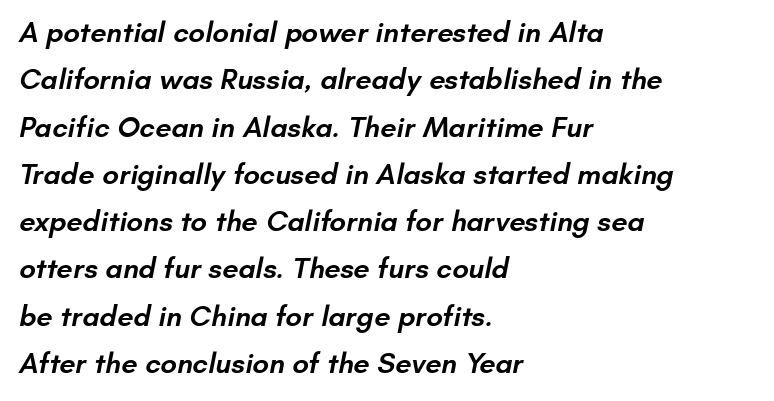
A clean baseline with only descenders dipping below it. The passage is arranged the way most books set body copy — flush left. Look at the tracking — it's just the regular setting, nothing added. The rendering uses a semibold face; strokes are thickened but not to full bold.
